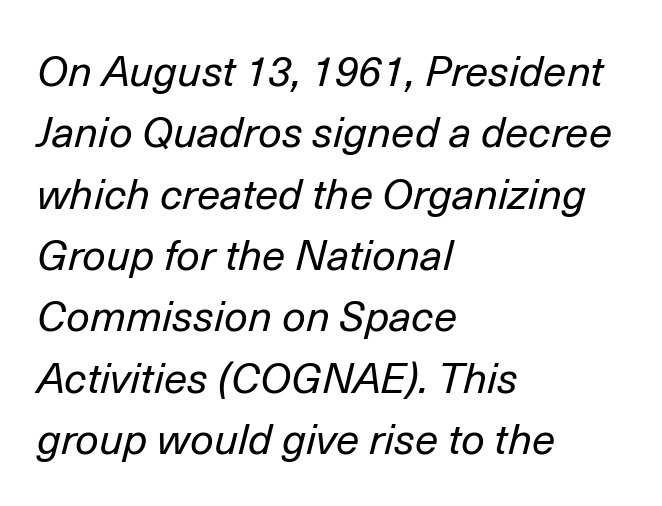
{"italic": "yes", "lean": "right", "slant_degrees": 14, "bold": "no", "weight": "regular", "width": "normal", "stroke_contrast": "low", "x_height": "medium", "monospaced": "no", "underline": "no", "align": "left", "line_spacing": "normal", "line_spacing_ratio": 1.46, "letter_spacing": "normal", "letter_spacing_em": 0.0, "glyph_px": 42}
